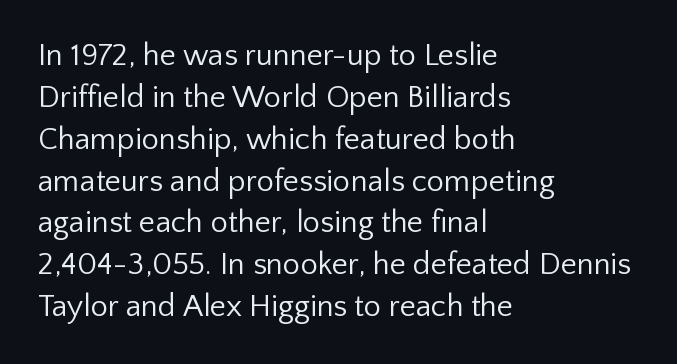
Q: Is the text bold? A: No.
Q: Is the text italic (slanted)? A: No, it is upright.
Q: Is the typeface a serif or a sans-serif typeface? A: Sans-serif.
Q: Is the text underlined? A: No.
Q: How is the paragraph aligned? A: Left-aligned.
Q: Is the spacing between letters normal or unusually wide? A: Normal.
Q: Is the spacing between lines tight, normal or loose? A: Normal.
Q: Width (condensed, normal, or wide)? A: Normal.
Q: Stroke contrast? A: Low.
Q: x-height? A: Medium.
Q: Monospaced? A: No.
